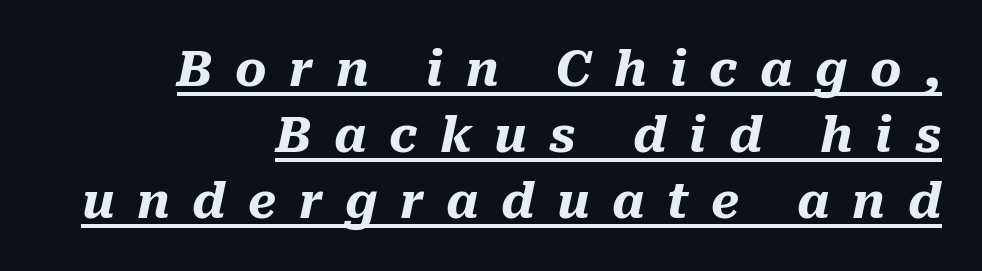
The image shows 48 px heavy type, italic (leaning right); set right-aligned, normal line spacing (1.37x), unusually wide letter spacing (+0.47 em), underlined; medium stroke contrast and a medium x-height.
